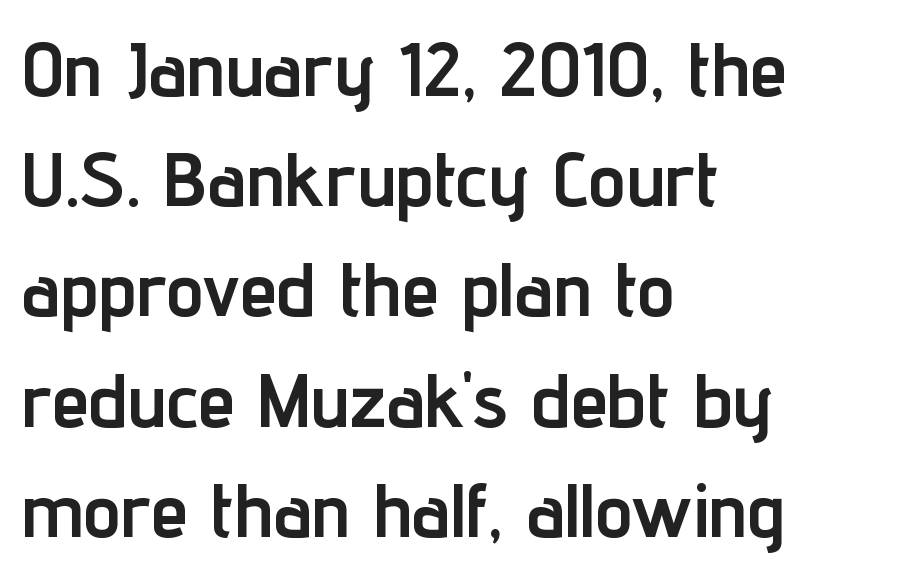
Q: Is the text bold? A: Yes.
Q: Is the text italic (slanted)? A: No, it is upright.
Q: Is the typeface a serif or a sans-serif typeface? A: Sans-serif.
Q: Is the text underlined? A: No.
Q: How is the paragraph aligned? A: Left-aligned.
Q: Is the spacing between letters normal or unusually wide? A: Normal.
Q: Is the spacing between lines tight, normal or loose? A: Normal.
Q: Width (condensed, normal, or wide)? A: Condensed.
Q: Stroke contrast? A: Low.
Q: x-height? A: Medium.
Q: Monospaced? A: No.
